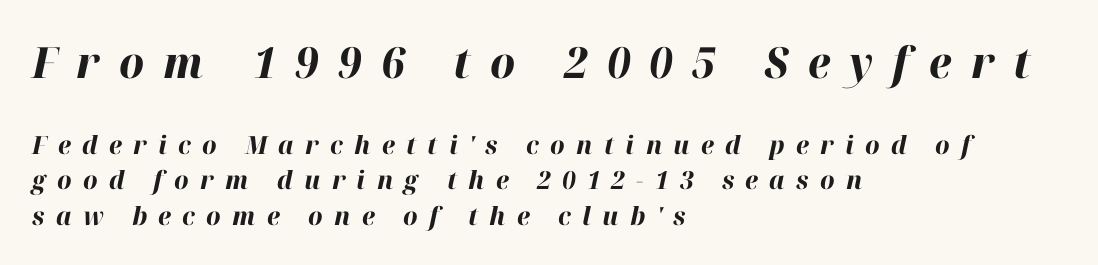
The image shows 43 px bold type, italic (leaning right); set left-aligned, normal line spacing (1.41x), unusually wide letter spacing (+0.45 em), not underlined; the first (top) block is 1.72x larger; high stroke contrast and a medium x-height.
